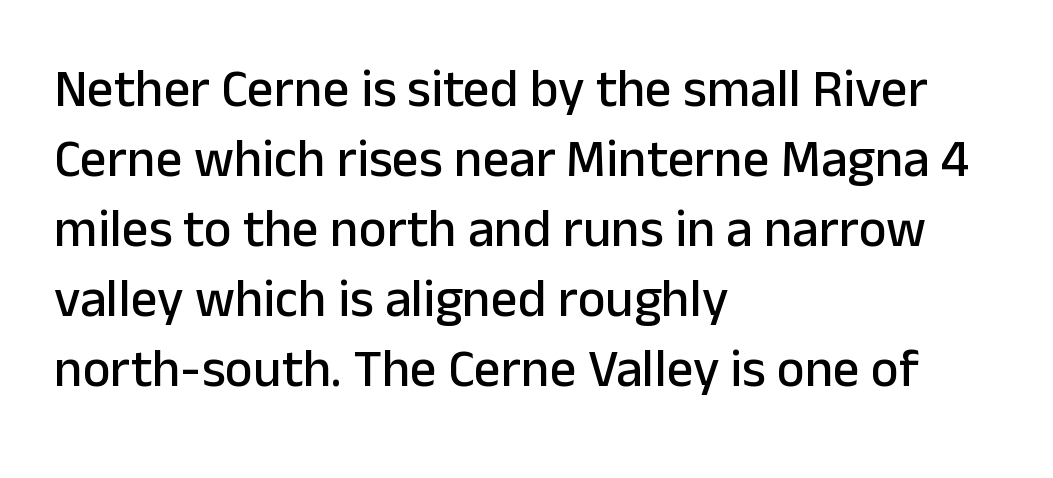
Q: Is the text italic (slanted)? A: No, it is upright.
Q: Is the typeface a serif or a sans-serif typeface? A: Sans-serif.
Q: Is the text underlined? A: No.
Q: How is the paragraph aligned? A: Left-aligned.
Q: Is the spacing between letters normal or unusually wide? A: Normal.
Q: Is the spacing between lines tight, normal or loose? A: Normal.
Q: Width (condensed, normal, or wide)? A: Normal.
Q: Stroke contrast? A: Low.
Q: x-height? A: Medium.
Q: Monospaced? A: No.
